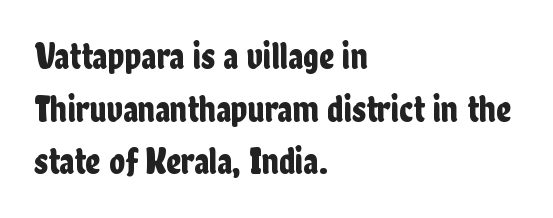
Character widths vary here, with narrow letters taking less room than wide ones. The designer left line spacing at the default. This sample is left-justified, so line endings fall wherever the words run out. No extra tracking has been applied to these lines.
